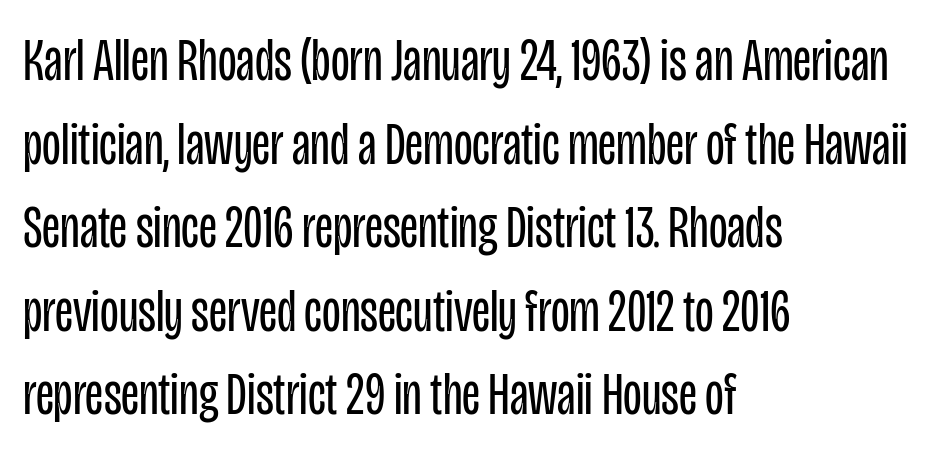
A typesetter would mark this as roman, not italic. The typesetting does not lean heavy: it is not bold. No word sits above an underline. Is the letter spacing exaggerated? No — it looks like the ordinary default.
